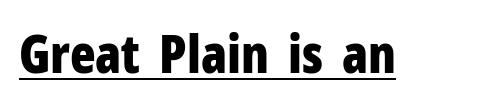
{"serif": "no", "italic": "no", "bold": "yes", "weight": "bold", "width": "condensed", "stroke_contrast": "low", "x_height": "medium", "monospaced": "no", "underline": "yes", "letter_spacing": "normal", "letter_spacing_em": 0.0, "glyph_px": 53}
